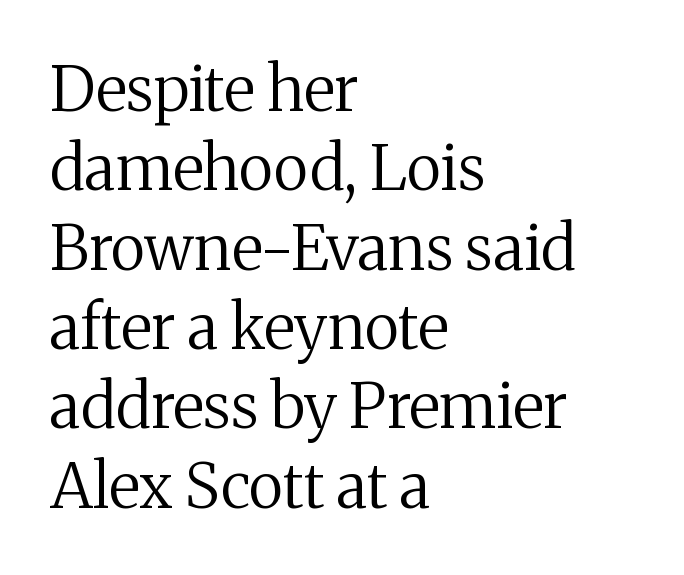
{"serif": "yes", "italic": "no", "bold": "no", "weight": "regular", "width": "normal", "stroke_contrast": "medium", "x_height": "medium", "monospaced": "no", "underline": "no", "align": "left", "line_spacing": "normal", "line_spacing_ratio": 1.28, "letter_spacing": "normal", "letter_spacing_em": 0.0, "glyph_px": 62}
